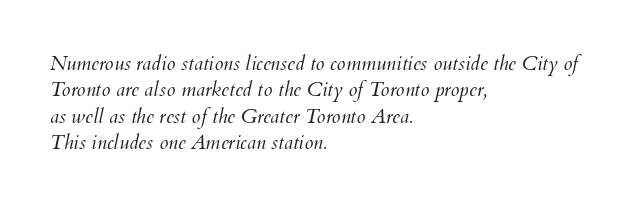
Q: Is the text bold? A: No.
Q: Is the text italic (slanted)? A: Yes, it leans right by about 12 degrees.
Q: Is the text underlined? A: No.
Q: How is the paragraph aligned? A: Left-aligned.
Q: Is the spacing between letters normal or unusually wide? A: Normal.
Q: Is the spacing between lines tight, normal or loose? A: Normal.
